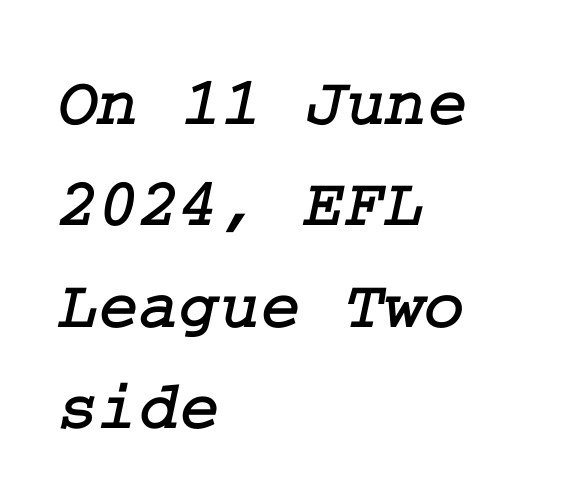
Students, observe: this is what conventionally led text looks like. Students, note that the glyphs here touch the page at normal intervals. The rag falls on the right side of this text block. Font category for this specimen: serif.
